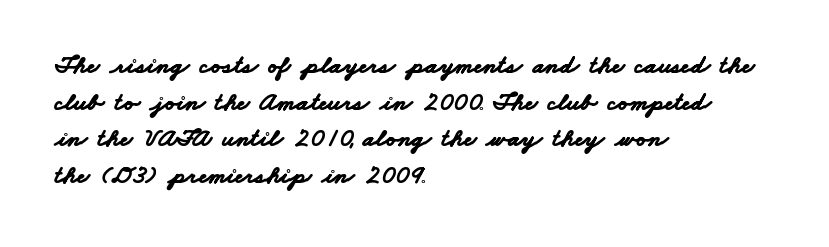
Quick note: interline space is typical. This rendering leaves character spacing at its baseline value. The characters look thick and weighty, a clear bold. The foot of each line stays bare and open. This sample is left-justified, so line endings fall wherever the words run out.
